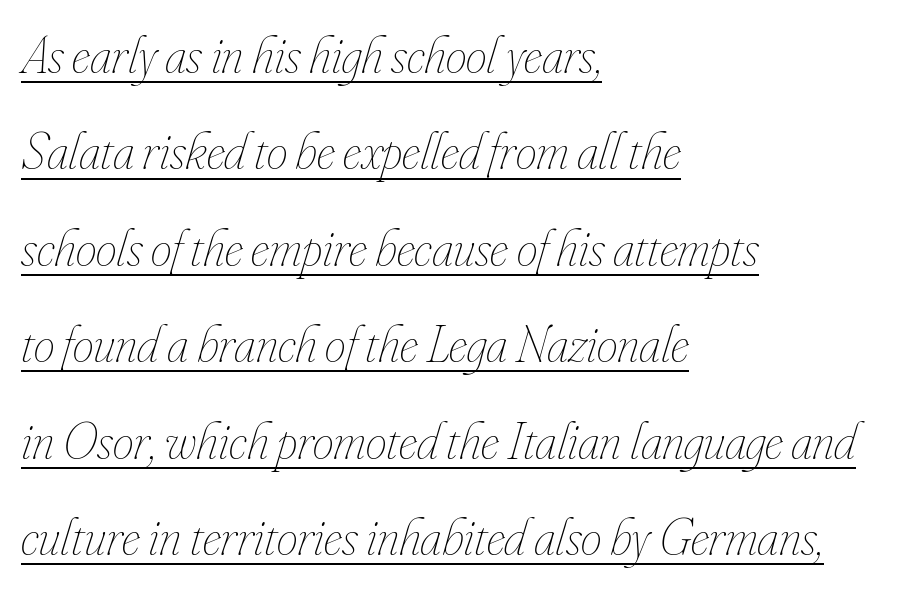
The weight tops out at a normal text grade. Teacher's note: observe the even left margin — that is flush-left alignment. The font's italic variant was chosen for this text. A continuous stroke trails under the words, as in a hyperlink.
